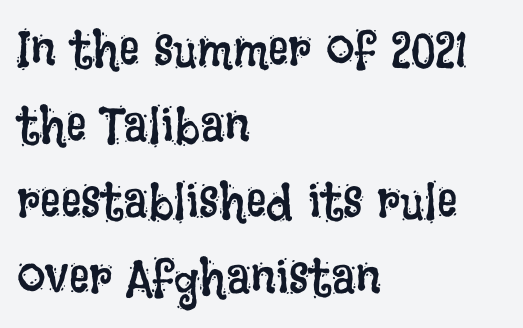
Stem width sits at or under what a default text font uses. The type sits square on the baseline with zero lean. The strip under each line holds only bare page. Nobody touched the tracking dial on this one. Summary of vertical rhythm: regular, with standard interline spacing.
